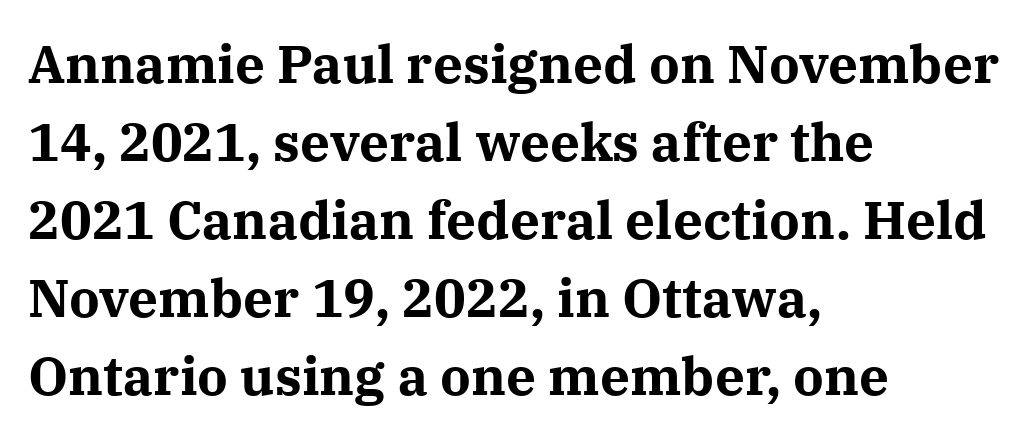
{"serif": "yes", "italic": "no", "bold": "yes", "weight": "bold", "width": "normal", "stroke_contrast": "medium", "x_height": "medium", "monospaced": "no", "underline": "no", "align": "left", "line_spacing": "normal", "line_spacing_ratio": 1.47, "letter_spacing": "normal", "letter_spacing_em": 0.0, "glyph_px": 53}
